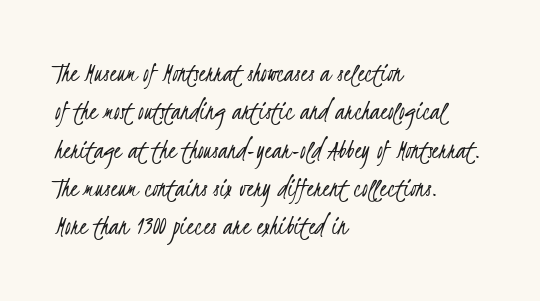
Q: Is the text bold? A: No.
Q: Is the typeface a serif or a sans-serif typeface? A: Sans-serif.
Q: Is the text underlined? A: No.
Q: How is the paragraph aligned? A: Left-aligned.
Q: Is the spacing between letters normal or unusually wide? A: Normal.
Q: Is the spacing between lines tight, normal or loose? A: Normal.
Q: Width (condensed, normal, or wide)? A: Condensed.
Q: Stroke contrast? A: Low.
Q: x-height? A: Small.
Q: Monospaced? A: No.
